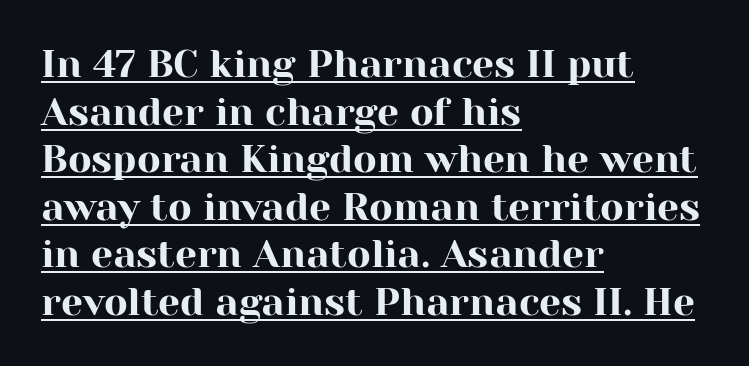
Q: Is the text italic (slanted)? A: No, it is upright.
Q: Is the typeface a serif or a sans-serif typeface? A: Serif.
Q: Is the text underlined? A: Yes.
Q: How is the paragraph aligned? A: Left-aligned.
Q: Is the spacing between letters normal or unusually wide? A: Normal.
Q: Width (condensed, normal, or wide)? A: Normal.
Q: Stroke contrast? A: High.
Q: x-height? A: Medium.
Q: Monospaced? A: No.
